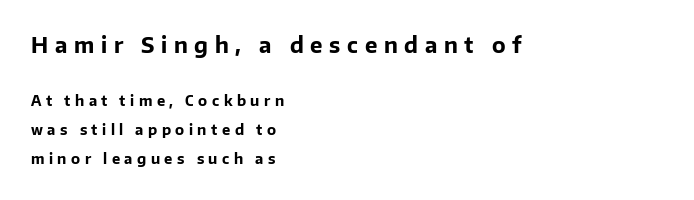
Q: Is the text bold? A: Yes.
Q: Is the text italic (slanted)? A: No, it is upright.
Q: Is the text underlined? A: No.
Q: How is the paragraph aligned? A: Left-aligned.
Q: Is the spacing between letters normal or unusually wide? A: Unusually wide.
Q: Is the spacing between lines tight, normal or loose? A: Loose.
Q: Which block of text is set in a larger size, the first (top) or the second (bottom)? A: The first (top) one.
